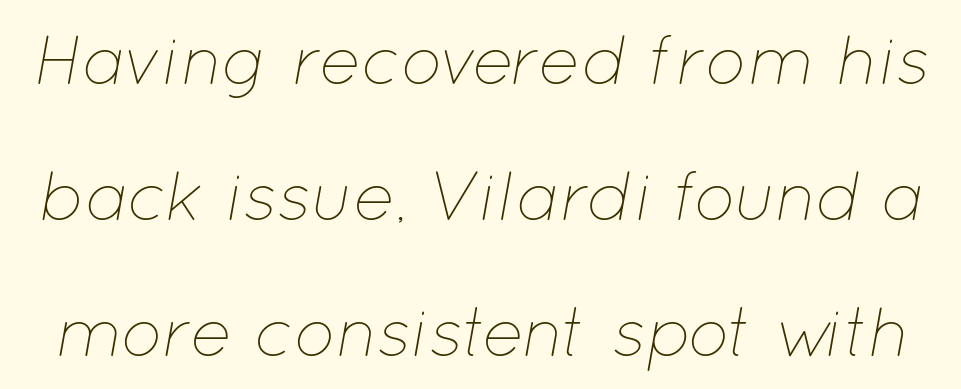
The image shows 70 px thin type, italic (leaning right); set loose line spacing (1.94x), normal letter spacing, not underlined; low stroke contrast and a medium x-height.
